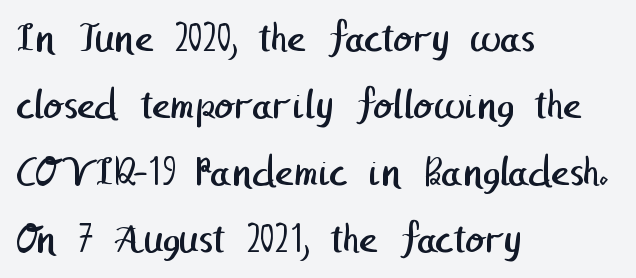
The image shows 44 px regular-weight sans-serif type; set left-aligned, normal line spacing (1.52x), normal letter spacing, not underlined; low stroke contrast and a medium x-height.
